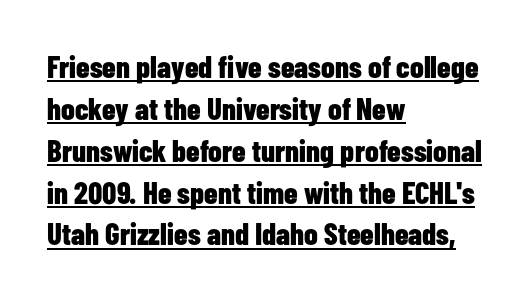
Q: Is the text bold? A: Yes.
Q: Is the text italic (slanted)? A: No, it is upright.
Q: Is the typeface a serif or a sans-serif typeface? A: Sans-serif.
Q: Is the text underlined? A: Yes.
Q: How is the paragraph aligned? A: Left-aligned.
Q: Is the spacing between letters normal or unusually wide? A: Normal.
Q: Is the spacing between lines tight, normal or loose? A: Normal.
Q: Width (condensed, normal, or wide)? A: Condensed.
Q: Stroke contrast? A: Low.
Q: x-height? A: Medium.
Q: Monospaced? A: No.
